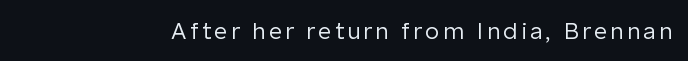
The image shows 23 px text type, upright; set not underlined.
